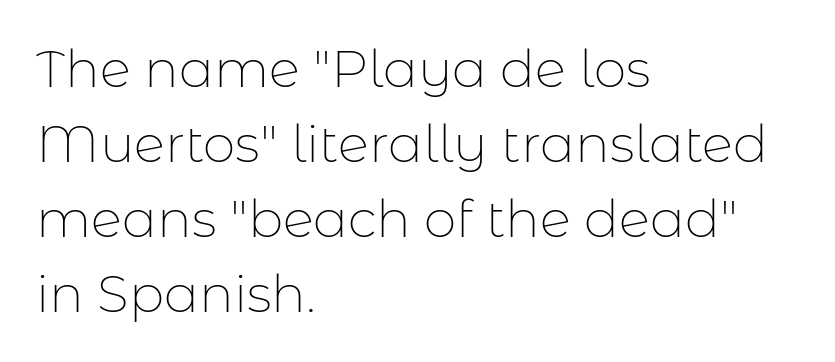
Decoration check: the copy has no underline. The cut favours lightness, reaching ordinary text weight at its darkest. A classic flush-left, rag-right setting is used for this passage. It's the straight-up-and-down kind of type. Is this a sans? Yes — the strokes have no serifs.
